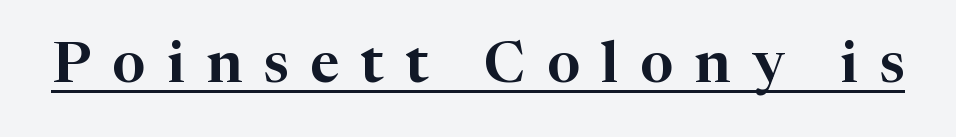
The image shows 58 px serif type, upright; set unusually wide letter spacing (+0.37 em), underlined; high stroke contrast and a medium x-height.
